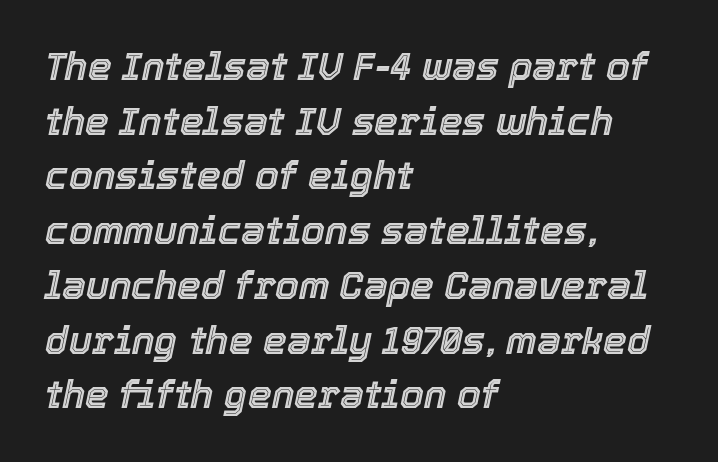
Letters rest on an invisible, unmarked baseline. Reading down the column, the eye jumps a familiar distance to each next line. The lettering tilts uniformly, giving the passage an italic look. A typesetter would call this proportional, since set widths differ per character.
